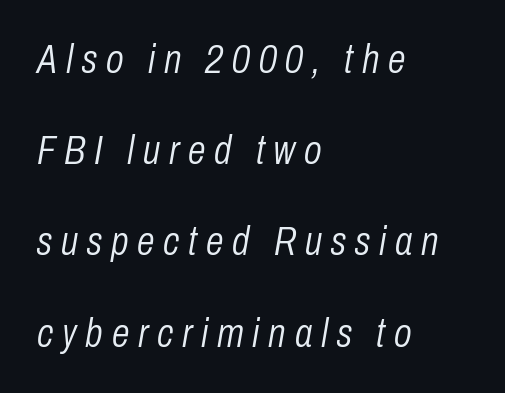
{"italic": "yes", "lean": "right", "slant_degrees": 10, "bold": "no", "weight": "light", "width": "condensed", "stroke_contrast": "low", "x_height": "medium", "monospaced": "no", "underline": "no", "align": "left", "line_spacing": "loose", "line_spacing_ratio": 2.28, "letter_spacing": "wide", "letter_spacing_em": 0.22, "glyph_px": 40}
